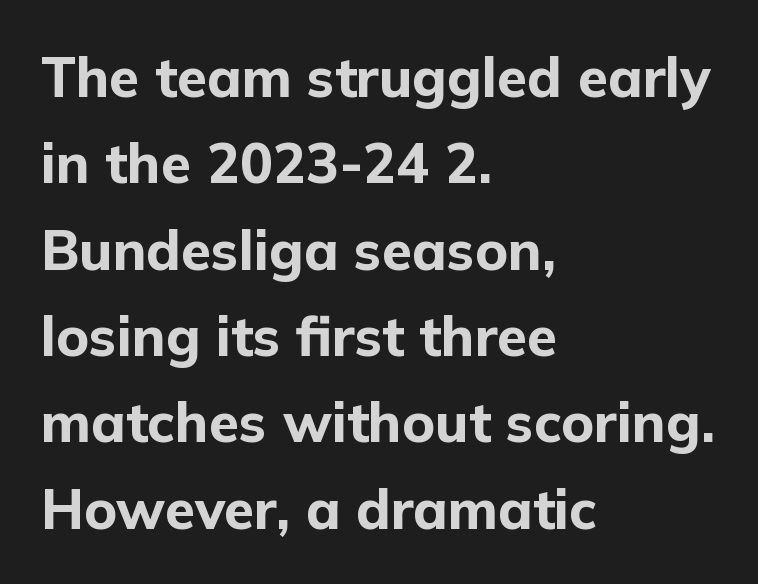
How would I describe the line gaps? Plain and ordinary. Ascenders rise straight up at ninety degrees. Letter spacing: default. On the weight axis this lands at bold, roughly 700. Reading down the block, your eye returns to a fixed left position each line.
